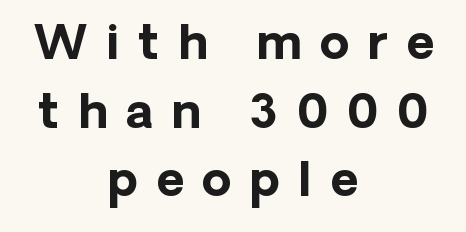
This is sans-serif lettering, the kind often seen on screens and signage. The space beneath each line is pristine and unruled. What weight is shown? A full bold with thick strokes. The setting favours the middle, as headings and verse often do. The face used here is proportionally spaced, like ordinary book or web type. This rendering widens character spacing well past its baseline value.
